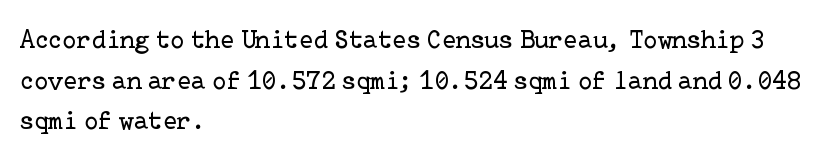
The image shows 26 px text type, upright; set left-aligned, normal line spacing (1.56x), normal letter spacing, not underlined.
